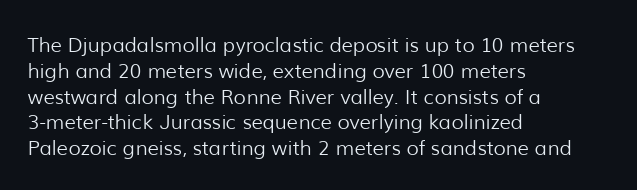
Interline gaps are of average width in this sample. Style check: upright. Tracking here is standard; glyphs follow each other at the usual distance. Stroke mass is kept to a normal reading level or below. Beneath every word, the page is bare. Leftover space on each line is placed entirely after the last word.
